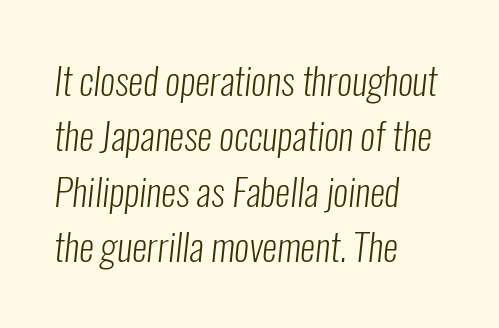
{"serif": "no", "bold": "no", "weight": "light", "width": "condensed", "stroke_contrast": "low", "x_height": "medium", "monospaced": "no", "underline": "no", "align": "left", "line_spacing": "normal", "line_spacing_ratio": 1.46, "letter_spacing": "normal", "letter_spacing_em": 0.0, "glyph_px": 38}
